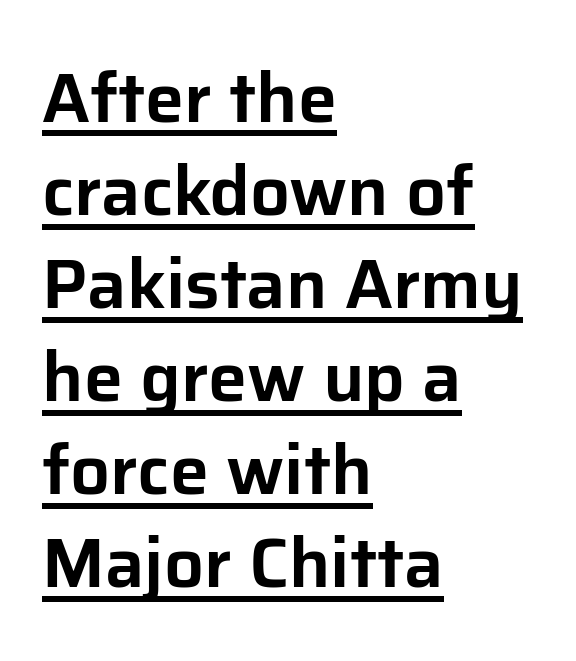
The image shows 70 px sans-serif type, upright; set left-aligned, normal line spacing (1.33x), normal letter spacing, underlined; low stroke contrast and a medium x-height.
